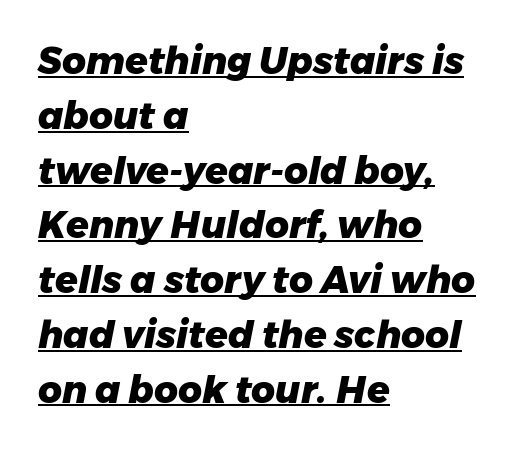
The rendering uses a moderate line-height, typical for paragraphs. Designer's note — italics engaged. What stands out about the letter spacing? Nothing — it is the standard amount. The characters look thick and weighty, a clear bold. Alignment: flush left. Looks like regular typesetting: each glyph gets only the width it needs.
